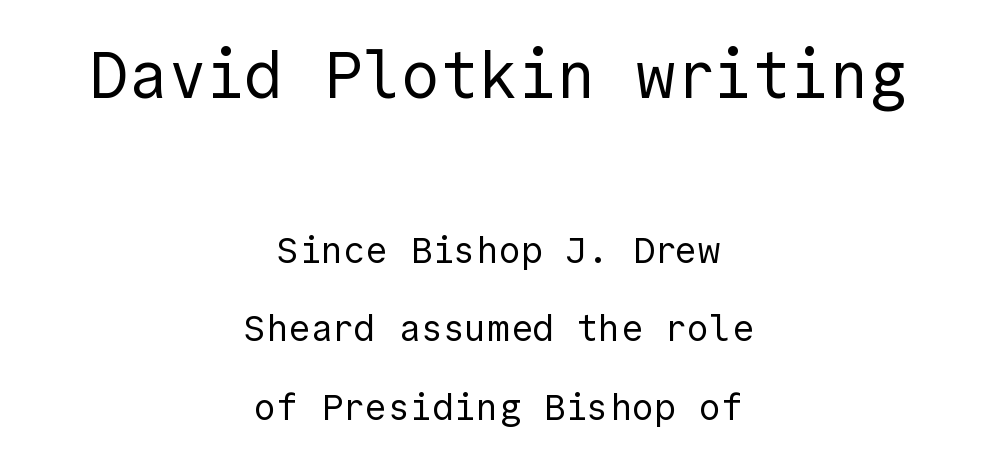
Each word holds together tightly as a unit, with standard inter-letter gaps. You can tell from the bare stems that sans-serif type was used. Glance below the letters and you will spot only blank space. The lettering holds an erect, upright posture throughout. Stroke thickness stays within the range of a standard reading face or lighter. Is there much room between lines? Yes — plenty of vertical air separates them.
